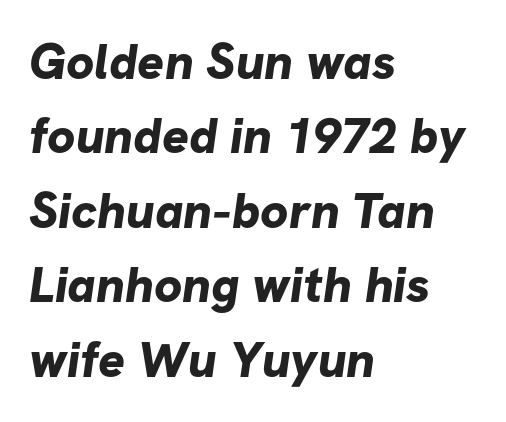
{"serif": "no", "bold": "yes", "weight": "bold", "width": "normal", "stroke_contrast": "low", "x_height": "medium", "monospaced": "no", "underline": "no", "align": "left", "line_spacing": "normal", "line_spacing_ratio": 1.49, "letter_spacing": "normal", "letter_spacing_em": 0.0, "glyph_px": 50}
